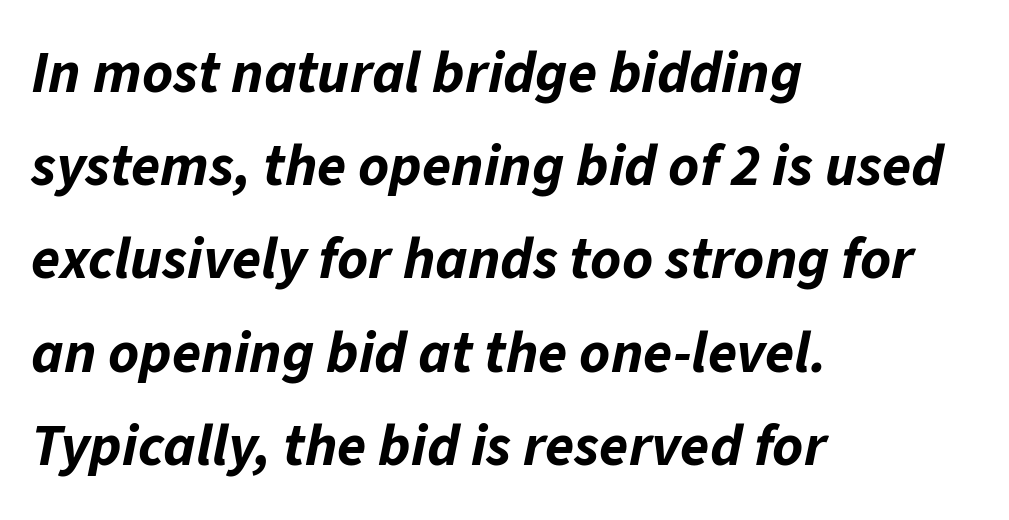
Q: Is the text bold? A: Yes.
Q: Is the text italic (slanted)? A: Yes, it leans right by about 11 degrees.
Q: Is the text underlined? A: No.
Q: How is the paragraph aligned? A: Left-aligned.
Q: Is the spacing between letters normal or unusually wide? A: Normal.
Q: Is the spacing between lines tight, normal or loose? A: Normal.
Q: Width (condensed, normal, or wide)? A: Normal.
Q: Stroke contrast? A: Low.
Q: x-height? A: Medium.
Q: Monospaced? A: No.
